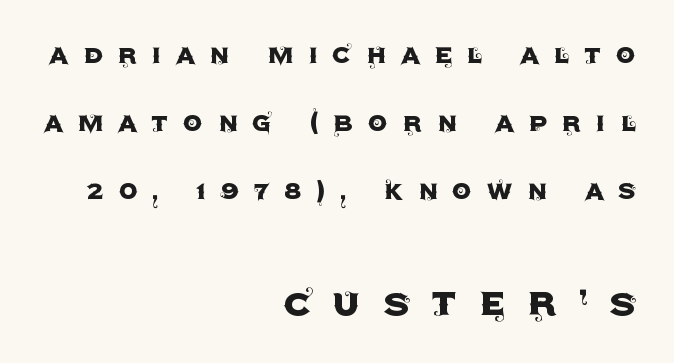
The image shows 46 px sans-serif type, upright; set right-aligned, loose line spacing (2.2x), unusually wide letter spacing (+0.47 em), not underlined; the second (bottom) block is 1.48x larger; a large x-height.
